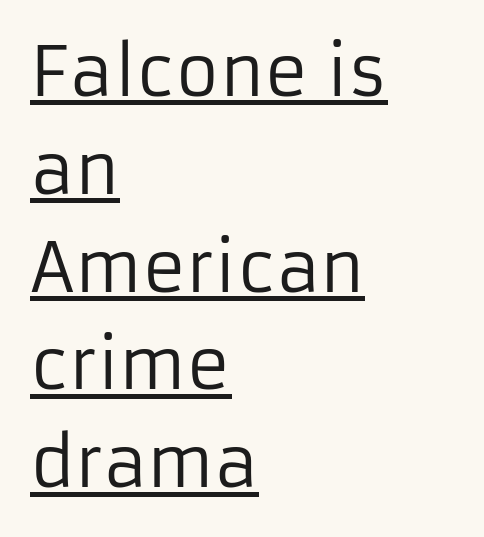
{"serif": "no", "italic": "no", "bold": "no", "weight": "regular", "width": "normal", "stroke_contrast": "low", "x_height": "medium", "monospaced": "no", "underline": "yes", "align": "left", "line_spacing": "normal", "line_spacing_ratio": 1.46, "letter_spacing": "normal", "letter_spacing_em": 0.0, "glyph_px": 67}
